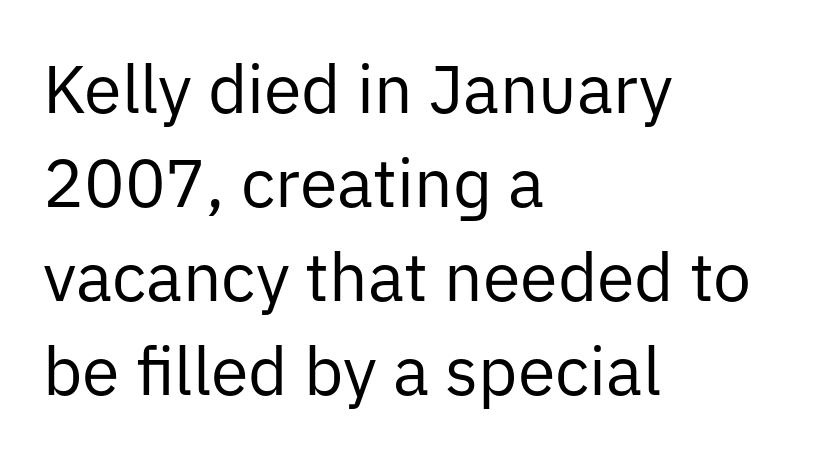
{"serif": "no", "italic": "no", "bold": "no", "weight": "regular", "width": "normal", "stroke_contrast": "low", "x_height": "medium", "monospaced": "no", "underline": "no", "align": "left", "line_spacing": "normal", "line_spacing_ratio": 1.38, "letter_spacing": "normal", "letter_spacing_em": 0.0, "glyph_px": 68}
